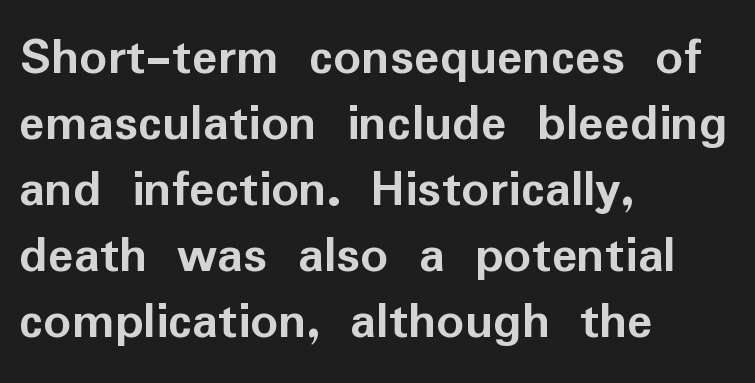
{"serif": "no", "italic": "no", "bold": "yes", "weight": "semibold", "width": "normal", "stroke_contrast": "low", "x_height": "medium", "monospaced": "no", "underline": "no", "align": "left", "line_spacing_ratio": 1.22, "letter_spacing": "normal", "letter_spacing_em": 0.0, "glyph_px": 54}
